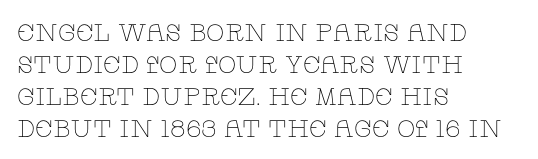
Q: Is the text bold? A: No.
Q: Is the text italic (slanted)? A: No, it is upright.
Q: Is the text underlined? A: No.
Q: How is the paragraph aligned? A: Left-aligned.
Q: Is the spacing between letters normal or unusually wide? A: Normal.
Q: Is the spacing between lines tight, normal or loose? A: Normal.
